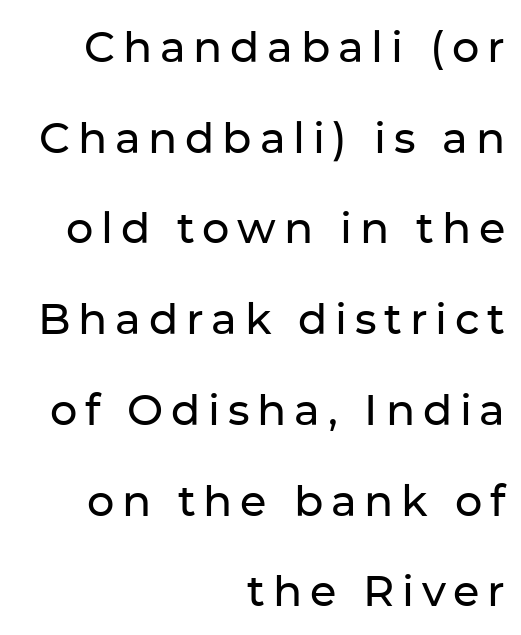
The image shows 43 px sans-serif type, upright; set right-aligned, loose line spacing (2.11x), not underlined; low stroke contrast and a medium x-height.
